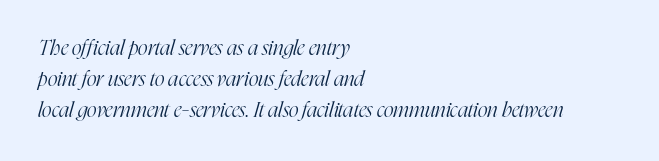
Q: Is the text bold? A: No.
Q: Is the text italic (slanted)? A: Yes, it leans right by about 16 degrees.
Q: Is the text underlined? A: No.
Q: How is the paragraph aligned? A: Left-aligned.
Q: Is the spacing between letters normal or unusually wide? A: Normal.
Q: Is the spacing between lines tight, normal or loose? A: Normal.
